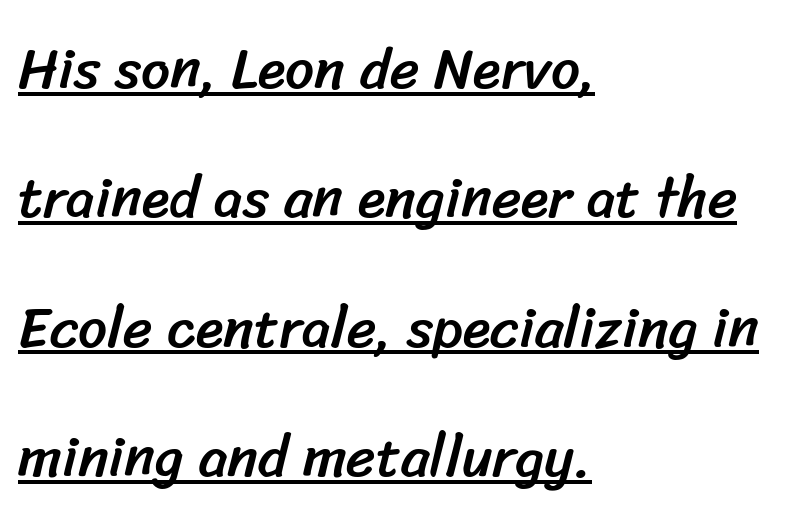
{"serif": "no", "width": "normal", "stroke_contrast": "low", "x_height": "medium", "monospaced": "no", "underline": "yes", "align": "left", "line_spacing": "loose", "line_spacing_ratio": 2.27, "letter_spacing": "normal", "letter_spacing_em": 0.0, "glyph_px": 57}
